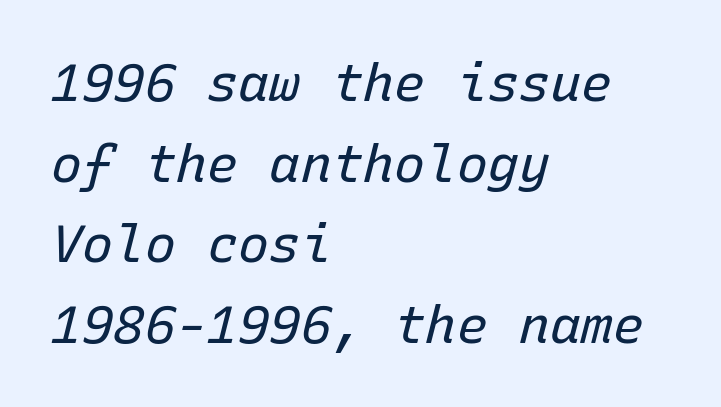
{"italic": "yes", "lean": "right", "slant_degrees": 15, "bold": "no", "weight": "regular", "width": "normal", "stroke_contrast": "low", "x_height": "medium", "monospaced": "yes", "underline": "no", "align": "left", "line_spacing": "normal", "line_spacing_ratio": 1.55, "letter_spacing": "normal", "letter_spacing_em": 0.0, "glyph_px": 52}
